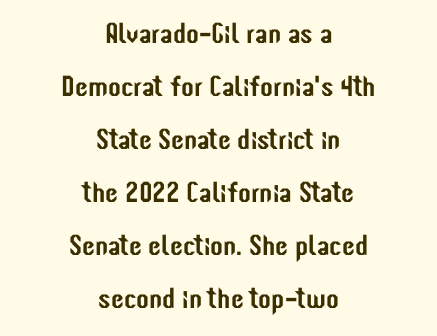
The image shows 29 px condensed sans-serif type, upright; set centered, line spacing 1.83x, normal letter spacing, not underlined; low stroke contrast and a medium x-height.
